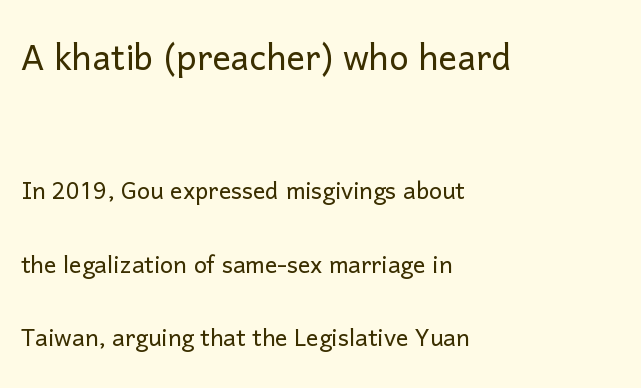
{"serif": "no", "italic": "no", "bold": "no", "weight": "light", "width": "normal", "stroke_contrast": "low", "x_height": "medium", "monospaced": "no", "underline": "no", "align": "left", "line_spacing": "loose", "line_spacing_ratio": 2.36, "letter_spacing": "normal", "letter_spacing_em": 0.0, "larger_block": "first", "size_ratio": 1.48, "glyph_px": 46}
